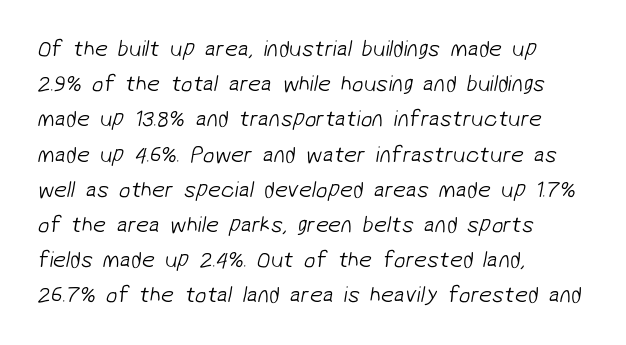
The image shows 23 px text type; set left-aligned, normal line spacing (1.53x), normal letter spacing, not underlined.
